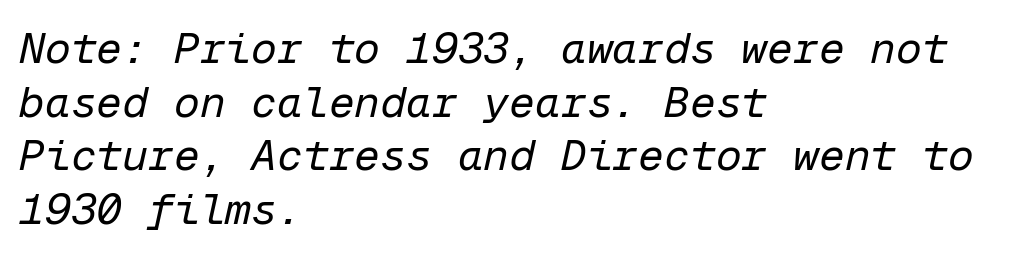
In terms of letterspacing, this is plain default setting. Check the space under the baseline: it is left empty. The typography opts for an oblique posture over an upright one. Leftover space on each line is placed entirely after the last word. If you measured baseline to baseline, you'd find a middling distance.
